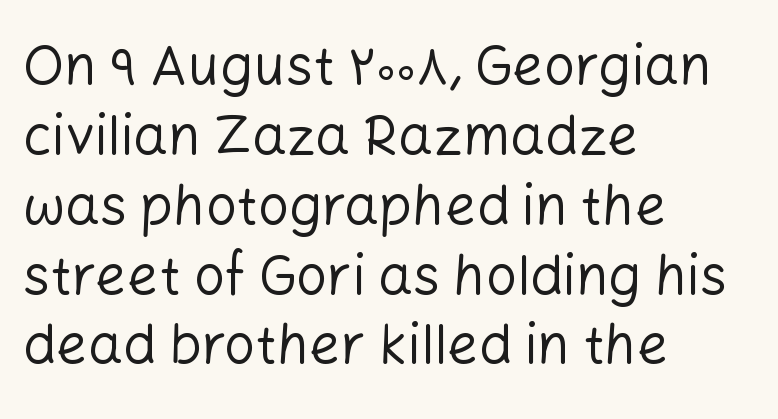
The letters advance in unequal steps, a hallmark of proportional type. Does the lettering tilt? It doesn't — this is upright. Counters stay open thanks to moderate or lighter strokes. Alignment: flush left. Regarding serifs, this sample does without them.
